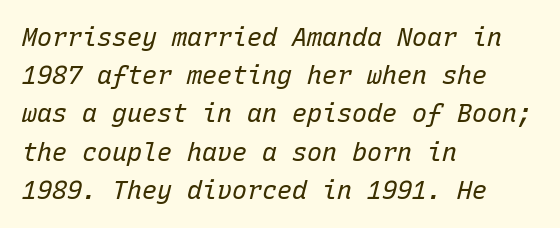
The image shows 25 px text type, italic (leaning right); set left-aligned, normal line spacing (1.53x), normal letter spacing, not underlined.
